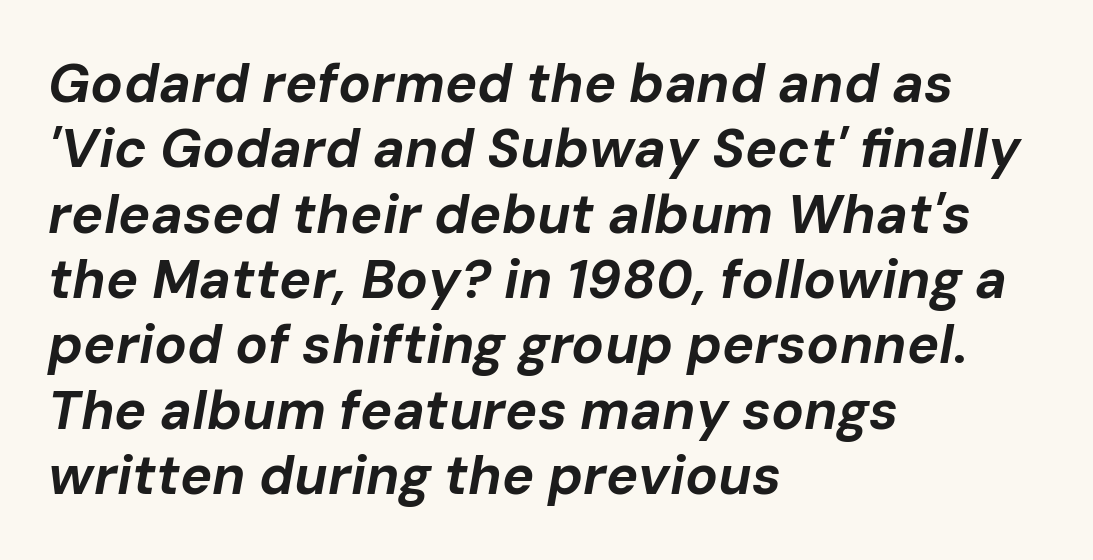
Q: Is the text bold? A: Yes.
Q: Is the text italic (slanted)? A: Yes, it leans right by about 10 degrees.
Q: Is the text underlined? A: No.
Q: How is the paragraph aligned? A: Left-aligned.
Q: Is the spacing between letters normal or unusually wide? A: Normal.
Q: Width (condensed, normal, or wide)? A: Normal.
Q: Stroke contrast? A: Low.
Q: x-height? A: Medium.
Q: Monospaced? A: No.
